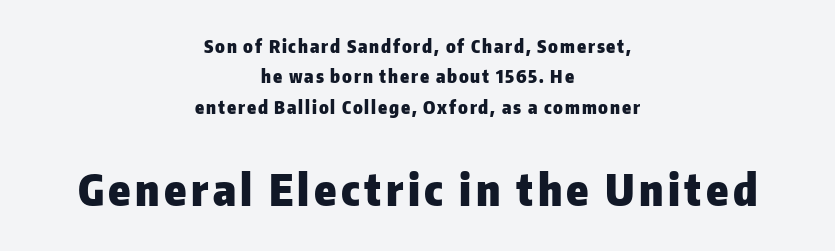
{"serif": "no", "italic": "no", "bold": "yes", "weight": "heavy", "width": "normal", "stroke_contrast": "low", "x_height": "medium", "monospaced": "no", "underline": "no", "align": "center", "line_spacing": "normal", "line_spacing_ratio": 1.69, "larger_block": "second", "size_ratio": 2.44, "glyph_px": 44}
